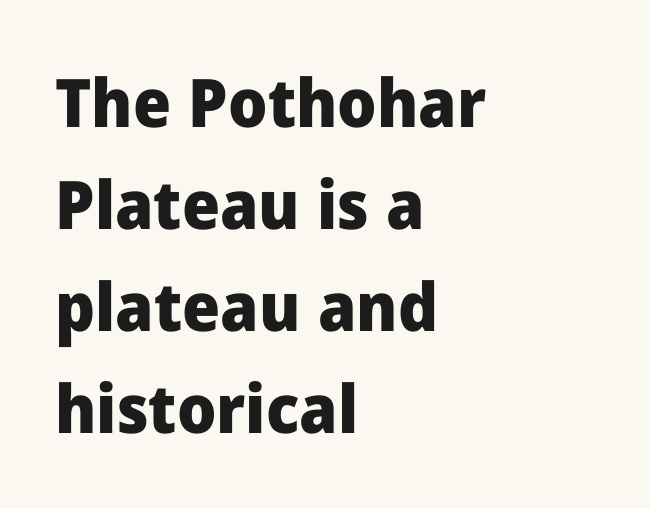
{"serif": "no", "italic": "no", "bold": "yes", "weight": "heavy", "width": "normal", "stroke_contrast": "low", "x_height": "medium", "monospaced": "no", "underline": "no", "align": "left", "line_spacing": "normal", "line_spacing_ratio": 1.52, "letter_spacing": "normal", "letter_spacing_em": 0.0, "glyph_px": 67}
